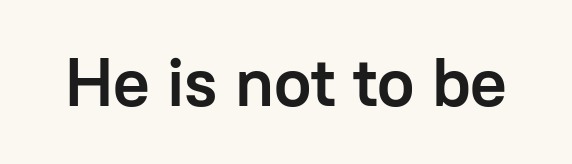
The image shows 68 px semibold sans-serif type, upright; set normal letter spacing, not underlined; low stroke contrast and a medium x-height.
